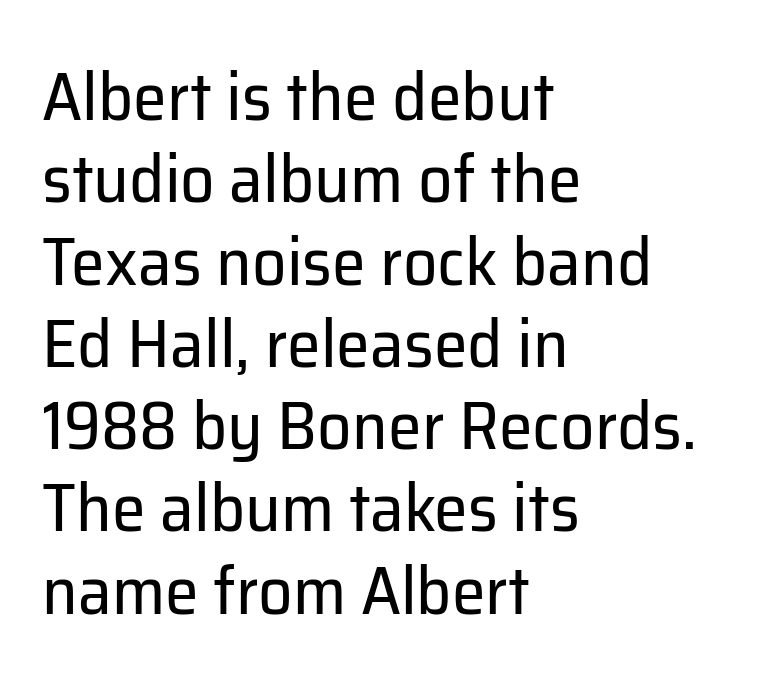
Do the letters lean? They stand straight. The rendering uses natural spacing where letterforms have individual widths. The space beneath each line is pristine and unruled. Short and long lines alike share a common starting point at left. Standard letterfit; no display-style spreading of the glyphs. The letterforms sit at book weight or below.
